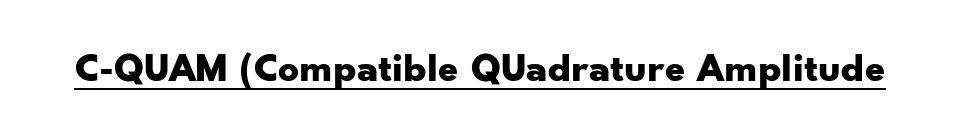
Q: Is the text bold? A: Yes.
Q: Is the text italic (slanted)? A: No, it is upright.
Q: Is the typeface a serif or a sans-serif typeface? A: Sans-serif.
Q: Is the text underlined? A: Yes.
Q: Is the spacing between letters normal or unusually wide? A: Normal.
Q: Width (condensed, normal, or wide)? A: Wide.
Q: Stroke contrast? A: Low.
Q: x-height? A: Small.
Q: Monospaced? A: No.
